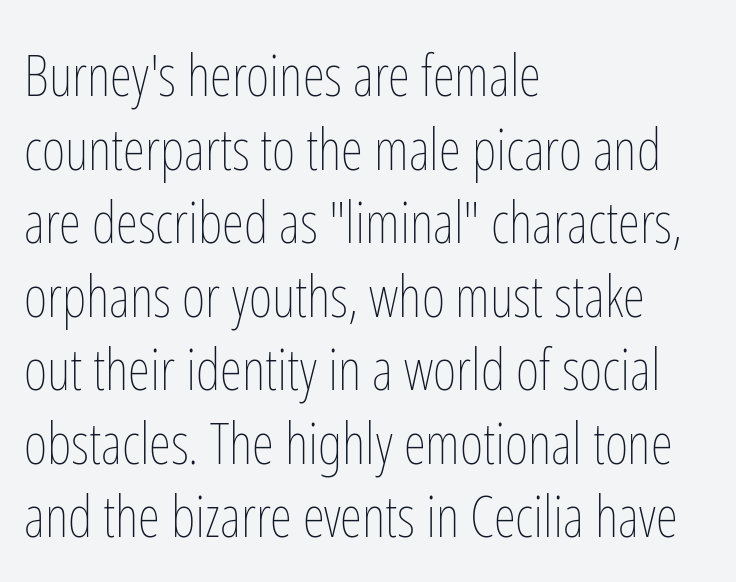
{"italic": "no", "bold": "no", "weight": "thin", "width": "condensed", "stroke_contrast": "low", "x_height": "medium", "monospaced": "no", "underline": "no", "align": "left", "line_spacing": "normal", "line_spacing_ratio": 1.29, "letter_spacing": "normal", "letter_spacing_em": 0.0, "glyph_px": 57}
